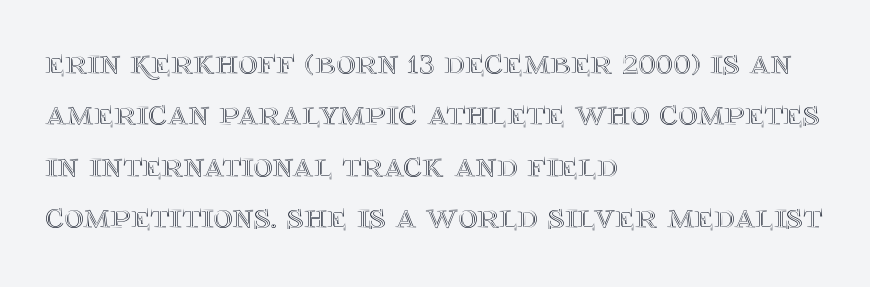
This sample has the flowing, uneven cadence of proportional lettering. Compared with typical body copy, the letter spacing here is the same. Line beginnings align vertically; line endings do not. When letters stand straight like this, we call the style roman or upright.
